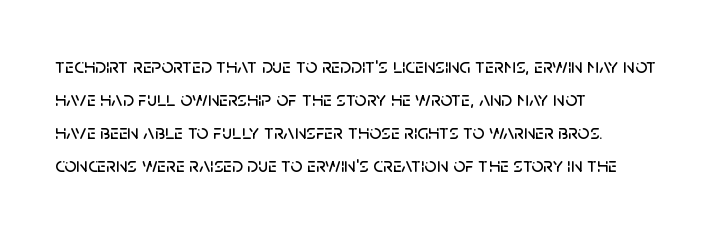
Do the letters lean? They stand straight. You could call the tracking neutral — neither tight nor loose. The passage shown is not underscored anywhere. The ragged edge is on the right, which tells us the setting is flush left. Students, observe: this is what conventionally led text looks like.
